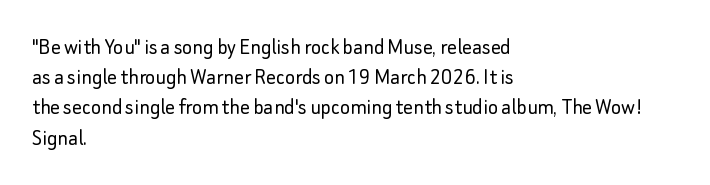
The image shows 24 px text type, upright; set left-aligned, normal line spacing (1.26x), normal letter spacing, not underlined.
